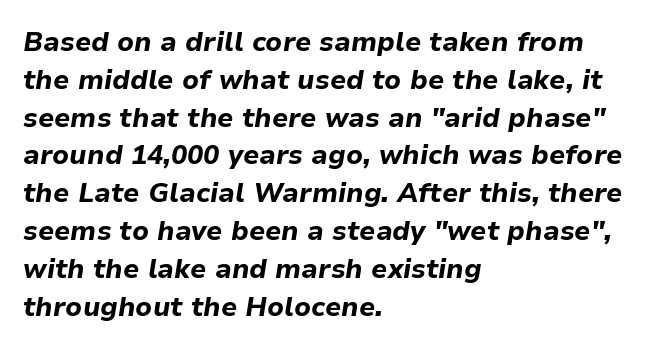
The image shows 27 px bold type, italic (leaning right); set left-aligned, normal line spacing (1.4x), normal letter spacing, not underlined.
